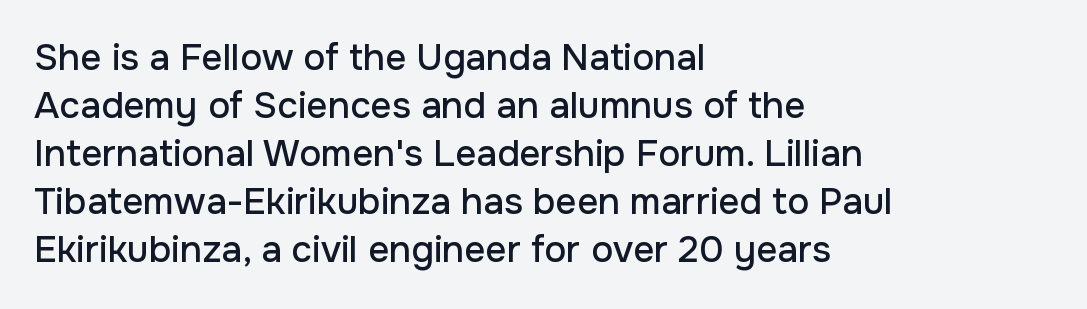
Q: Is the text italic (slanted)? A: No, it is upright.
Q: Is the typeface a serif or a sans-serif typeface? A: Sans-serif.
Q: Is the text underlined? A: No.
Q: How is the paragraph aligned? A: Left-aligned.
Q: Is the spacing between letters normal or unusually wide? A: Normal.
Q: Is the spacing between lines tight, normal or loose? A: Normal.
Q: Width (condensed, normal, or wide)? A: Normal.
Q: Stroke contrast? A: Low.
Q: x-height? A: Medium.
Q: Monospaced? A: No.
